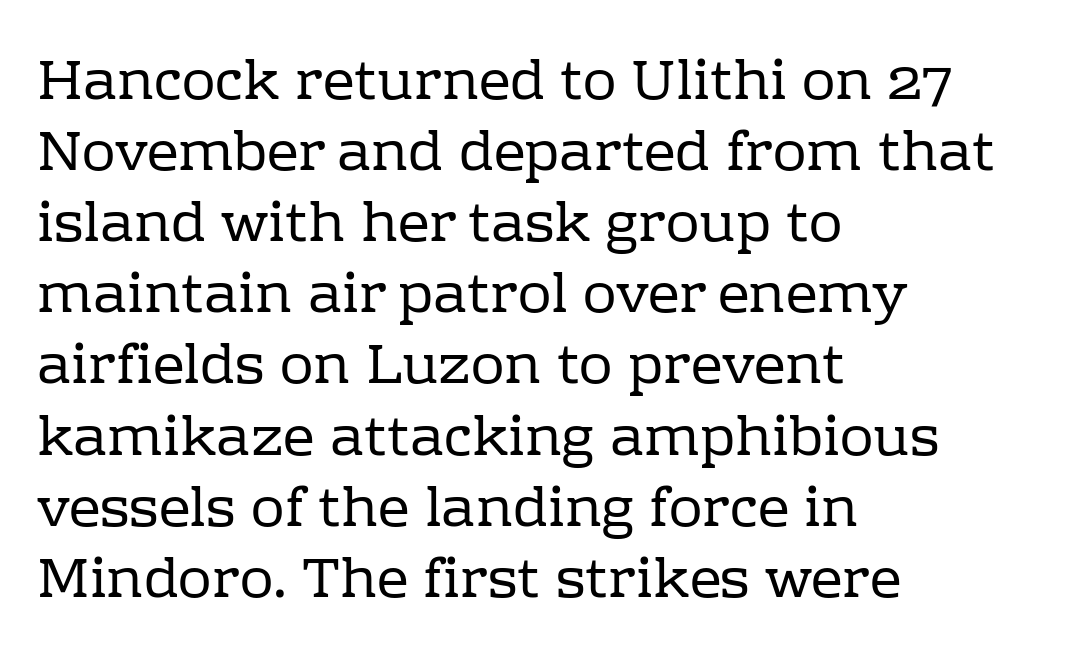
Q: Is the text bold? A: No.
Q: Is the text italic (slanted)? A: No, it is upright.
Q: Is the typeface a serif or a sans-serif typeface? A: Serif.
Q: Is the text underlined? A: No.
Q: How is the paragraph aligned? A: Left-aligned.
Q: Is the spacing between letters normal or unusually wide? A: Normal.
Q: Is the spacing between lines tight, normal or loose? A: Normal.
Q: Width (condensed, normal, or wide)? A: Normal.
Q: Stroke contrast? A: Low.
Q: x-height? A: Medium.
Q: Monospaced? A: No.
